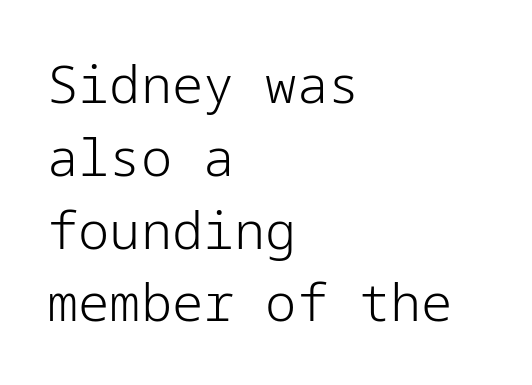
Q: Is the text bold? A: No.
Q: Is the text italic (slanted)? A: No, it is upright.
Q: Is the typeface a serif or a sans-serif typeface? A: Sans-serif.
Q: Is the text underlined? A: No.
Q: How is the paragraph aligned? A: Left-aligned.
Q: Is the spacing between letters normal or unusually wide? A: Normal.
Q: Is the spacing between lines tight, normal or loose? A: Normal.
Q: Width (condensed, normal, or wide)? A: Normal.
Q: Stroke contrast? A: Low.
Q: x-height? A: Medium.
